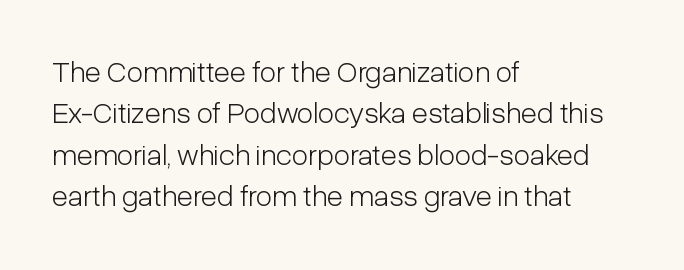
{"serif": "no", "italic": "no", "bold": "no", "weight": "light", "width": "condensed", "stroke_contrast": "low", "x_height": "medium", "monospaced": "no", "underline": "no", "align": "left", "line_spacing": "normal", "line_spacing_ratio": 1.38, "letter_spacing": "normal", "letter_spacing_em": 0.0, "glyph_px": 30}
